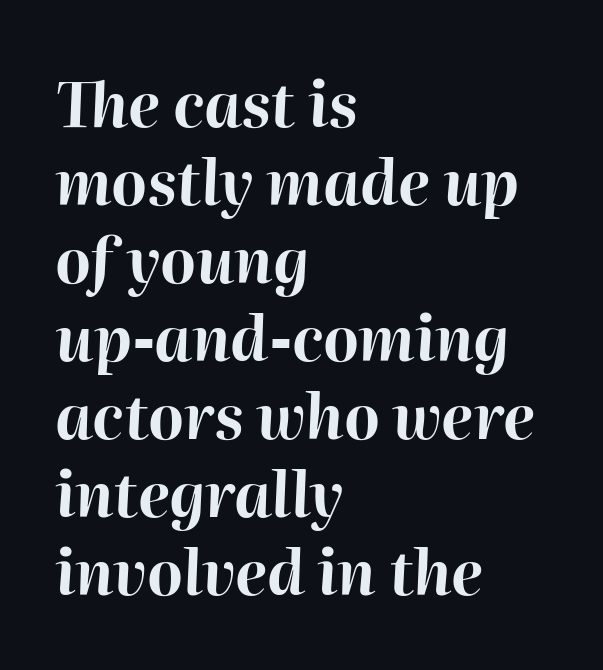
The image shows 61 px bold type, italic (leaning right); set left-aligned, normal line spacing (1.28x), normal letter spacing, not underlined; high stroke contrast and a medium x-height.
